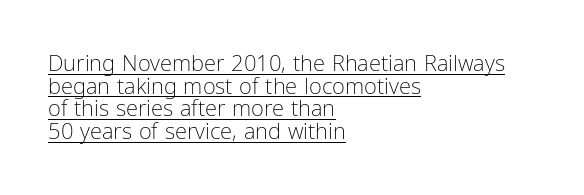
{"italic": "no", "bold": "no", "underline": "yes", "align": "left", "line_spacing": "tight", "line_spacing_ratio": 1.03, "letter_spacing": "normal", "letter_spacing_em": 0.0, "glyph_px": 22}
